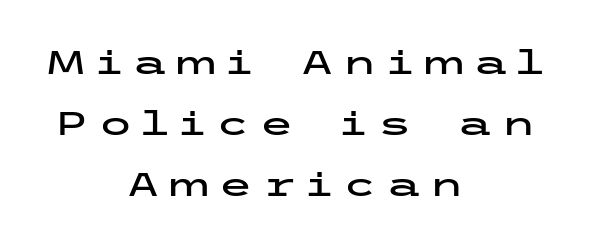
The image shows 32 px wide sans-serif type, upright; set centered, loose line spacing (1.91x), unusually wide letter spacing (+0.26 em), not underlined; low stroke contrast and a medium x-height.
